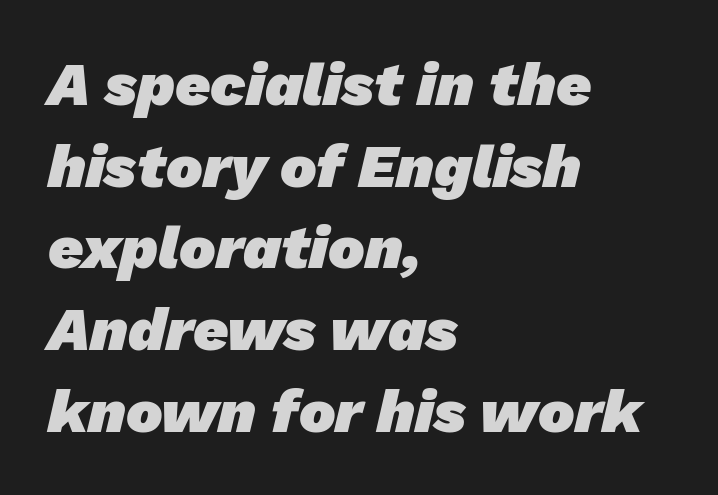
Q: Is the text bold? A: Yes.
Q: Is the typeface a serif or a sans-serif typeface? A: Sans-serif.
Q: Is the text underlined? A: No.
Q: How is the paragraph aligned? A: Left-aligned.
Q: Is the spacing between letters normal or unusually wide? A: Normal.
Q: Is the spacing between lines tight, normal or loose? A: Normal.
Q: Width (condensed, normal, or wide)? A: Normal.
Q: Stroke contrast? A: Low.
Q: x-height? A: Medium.
Q: Monospaced? A: No.
